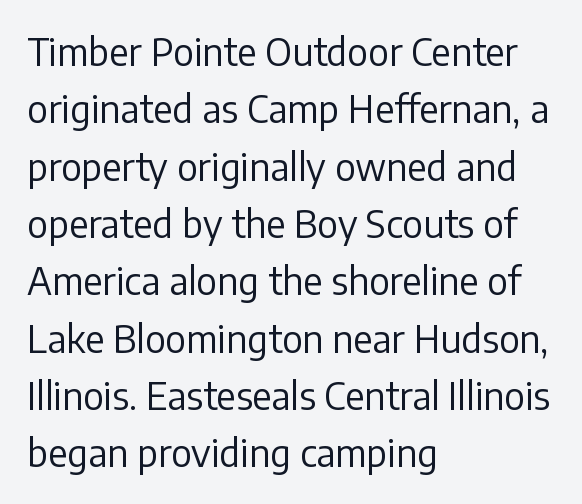
Anything drawn beneath the words? Only blank space. Each word holds together tightly as a unit, with standard inter-letter gaps. The type family on display is of the sans-serif kind. Note the varied advance widths — an 'i' is clearly narrower than an 'm'.
